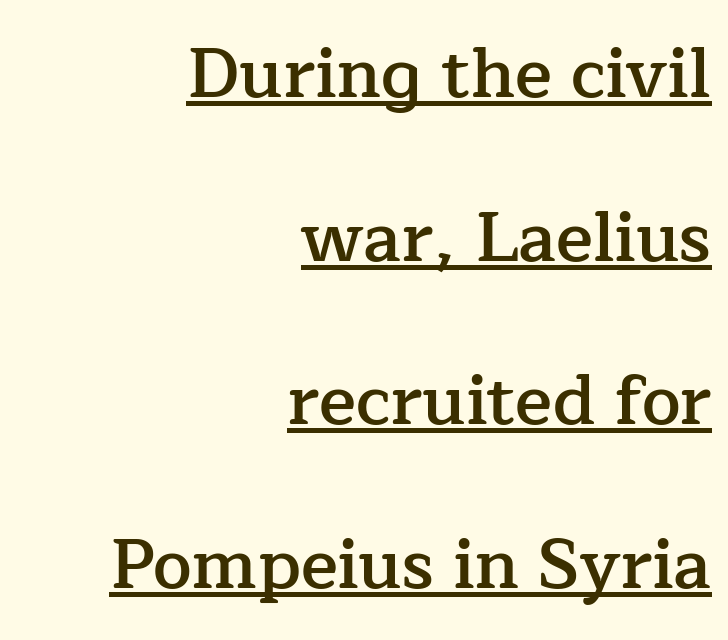
Q: Is the text bold? A: Semi-bold.
Q: Is the text italic (slanted)? A: No, it is upright.
Q: Is the typeface a serif or a sans-serif typeface? A: Serif.
Q: Is the text underlined? A: Yes.
Q: How is the paragraph aligned? A: Right-aligned.
Q: Is the spacing between letters normal or unusually wide? A: Normal.
Q: Is the spacing between lines tight, normal or loose? A: Loose.
Q: Width (condensed, normal, or wide)? A: Normal.
Q: Stroke contrast? A: Low.
Q: x-height? A: Medium.
Q: Monospaced? A: No.
